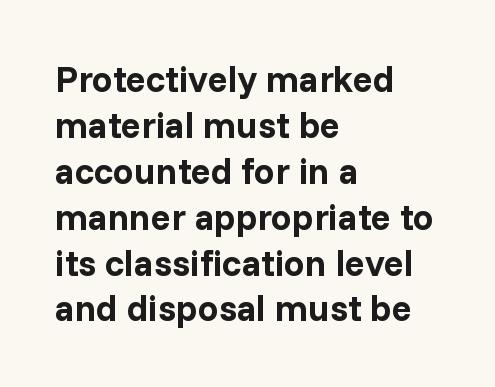
These lines are composed in type without serifs. You could not count columns in this text — the font is proportionally spaced. The paragraph has a hard left edge and a soft right edge. Standard letterfit; no display-style spreading of the glyphs. Emphasis by weight is at full strength: bold.
